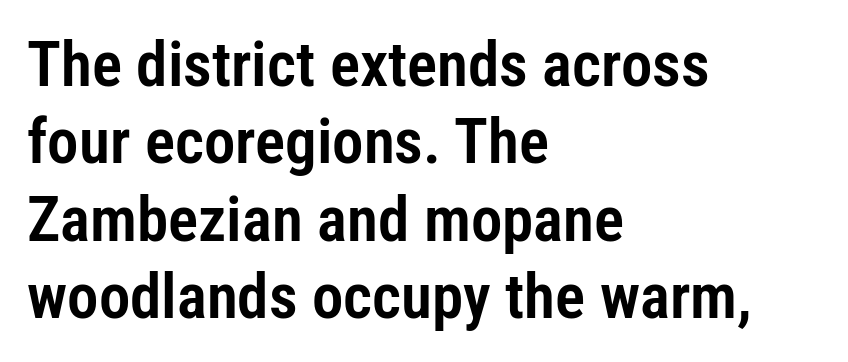
{"serif": "no", "italic": "no", "width": "condensed", "stroke_contrast": "low", "x_height": "medium", "monospaced": "no", "underline": "no", "align": "left", "line_spacing_ratio": 1.23, "letter_spacing": "normal", "letter_spacing_em": 0.0, "glyph_px": 63}
